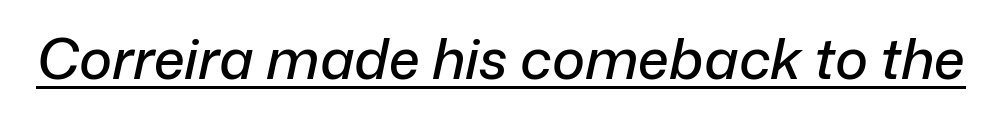
The passage shown has conventional tracking throughout. Observe the lean: these are italic letterforms. Notice how a bar underscores the lettering throughout. Looks like regular typesetting: each glyph gets only the width it needs.
